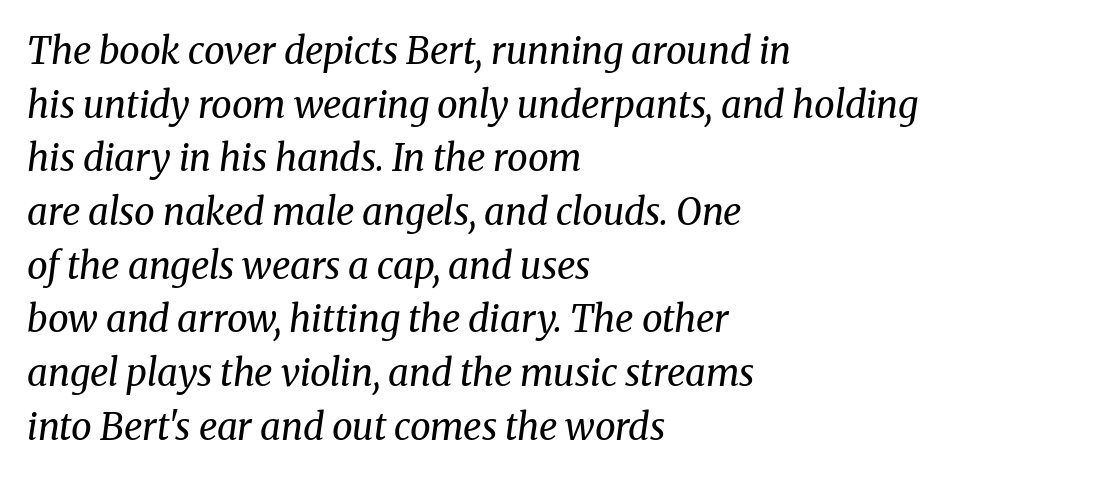
The block of text has a typical density, with ordinary space between rows. This is not heavy type; no bold has been used. Decoration check: the copy has no underline. Looks like regular typesetting: each glyph gets only the width it needs. Letterform terminals end in serifs throughout the passage. The axis of the letterforms is tilted away from vertical.
